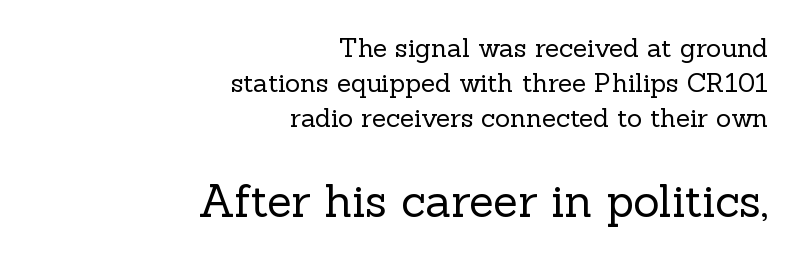
The image shows 45 px regular-weight serif type, upright; set right-aligned, normal line spacing (1.34x), normal letter spacing, not underlined; the second (bottom) block is 1.73x larger; a medium x-height.
